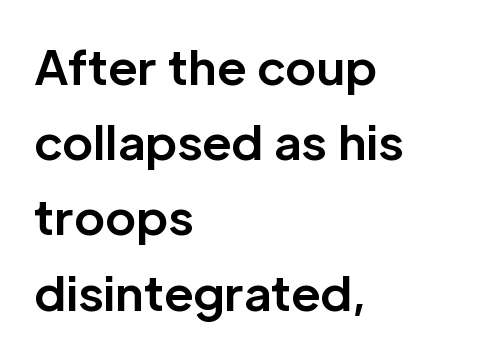
The image shows 47 px bold sans-serif type, upright; set left-aligned, normal line spacing (1.6x), normal letter spacing, not underlined; low stroke contrast and a medium x-height.
